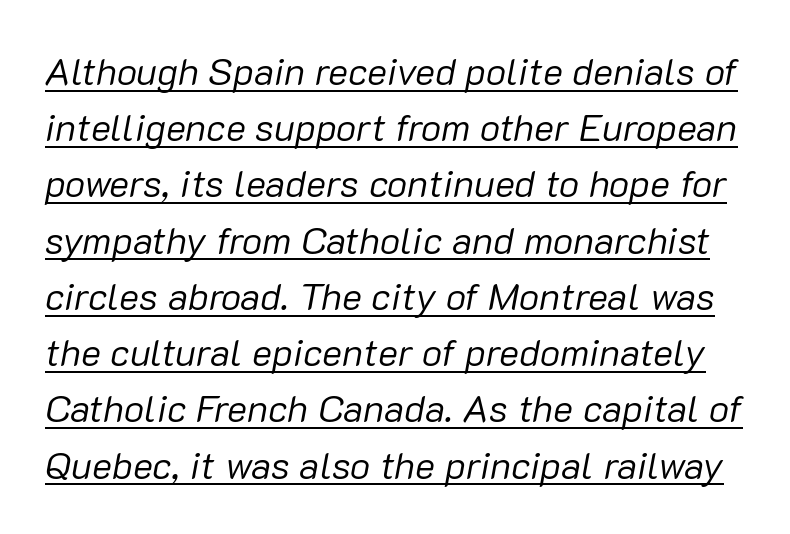
Q: Is the text bold? A: No.
Q: Is the text italic (slanted)? A: Yes, it leans right by about 10 degrees.
Q: Is the text underlined? A: Yes.
Q: Is the spacing between letters normal or unusually wide? A: Normal.
Q: Is the spacing between lines tight, normal or loose? A: Normal.
Q: Width (condensed, normal, or wide)? A: Normal.
Q: Stroke contrast? A: Low.
Q: x-height? A: Medium.
Q: Monospaced? A: No.
